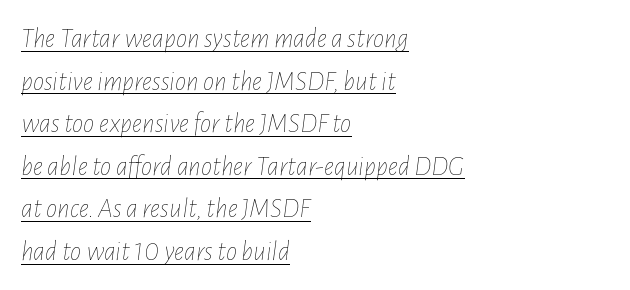
Vertical stems look standard width or narrower in stroke. Do the characters align in a grid? No, the font is proportional. Looks like someone drew a line under every word here. If you drew a ruler down the left edge, every line would touch it. Designer's note — italics engaged. Honestly, the letter spacing is just normal — you wouldn't notice it.
